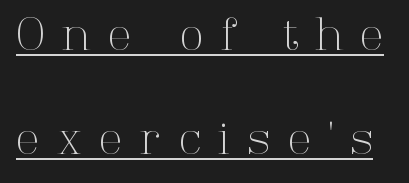
Inter-character spacing is expanded well beyond the font's built-in metrics. The passage shown is typeset with a serif family. Ascenders rise straight up at ninety degrees. Each new line begins a long way beneath the previous one. These lines are rendered in a variable-pitch font.
